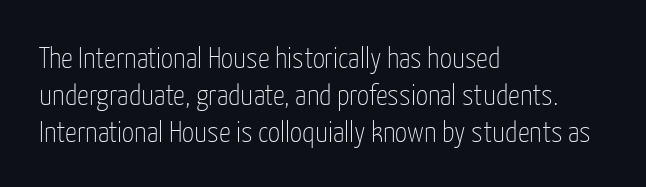
The space directly below the letters is spotless. Style check: upright. A typesetter would call this zero additional tracking. The passage shown is not bold in any degree. The letters advance in unequal steps, a hallmark of proportional type. The type family on display is of the sans-serif kind.
